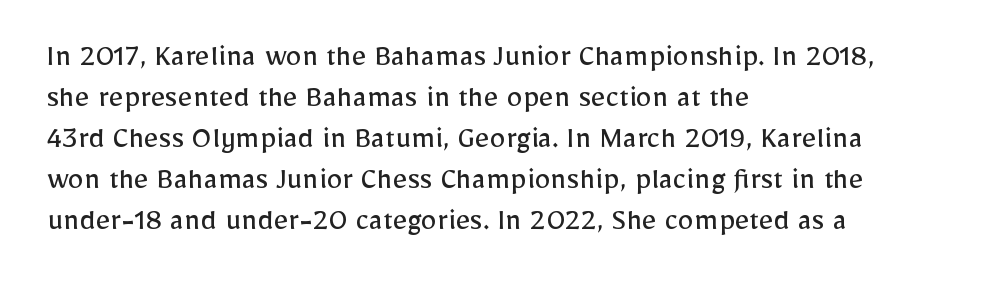
This sample is left-justified, so line endings fall wherever the words run out. Clear beneath every line of the passage. Regular leading. The letterforms sit shoulder to shoulder at normal distance. You could not count columns in this text — the font is proportionally spaced.
